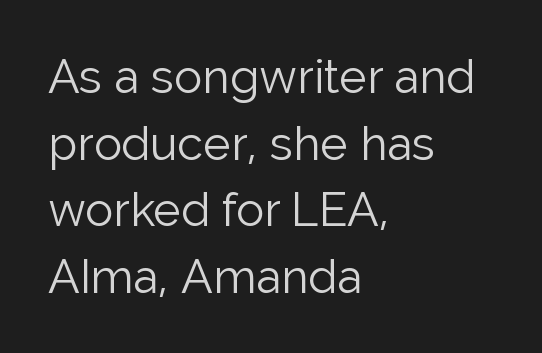
Q: Is the text bold? A: No.
Q: Is the text italic (slanted)? A: No, it is upright.
Q: Is the typeface a serif or a sans-serif typeface? A: Sans-serif.
Q: Is the text underlined? A: No.
Q: How is the paragraph aligned? A: Left-aligned.
Q: Is the spacing between letters normal or unusually wide? A: Normal.
Q: Is the spacing between lines tight, normal or loose? A: Normal.
Q: Width (condensed, normal, or wide)? A: Normal.
Q: Stroke contrast? A: Low.
Q: x-height? A: Medium.
Q: Monospaced? A: No.
